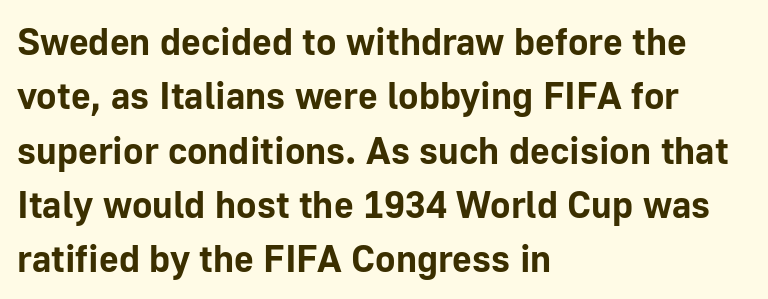
{"serif": "no", "italic": "no", "bold": "yes", "weight": "bold", "width": "normal", "stroke_contrast": "low", "x_height": "medium", "monospaced": "no", "underline": "no", "align": "left", "line_spacing": "normal", "line_spacing_ratio": 1.43, "letter_spacing": "normal", "letter_spacing_em": 0.0, "glyph_px": 38}
